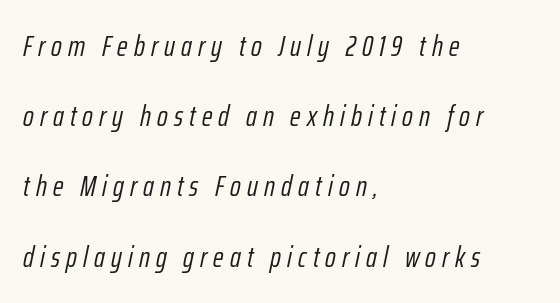
The image shows 29 px light, condensed type, italic (leaning right); set left-aligned, loose line spacing (2.42x), unusually wide letter spacing (+0.21 em), not underlined; low stroke contrast and a medium x-height.
